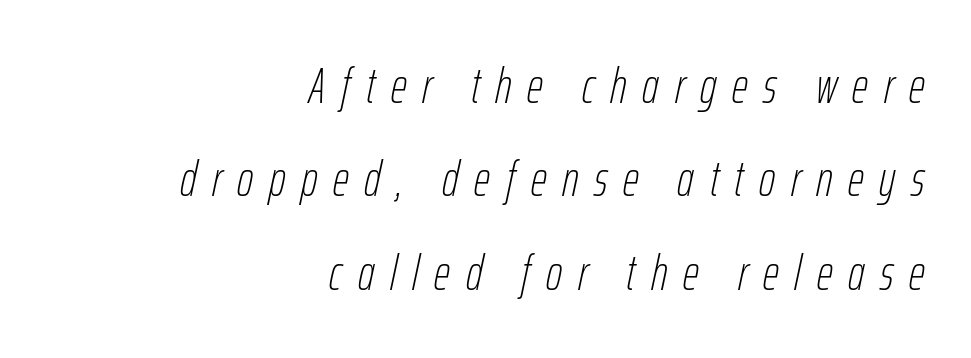
The specimen reads as italic at a glance. Is the stroke heavy? The answer is a plain regular-or-lighter. Words float on clear page, feet unadorned. Typeset ragged left — the right edge is the straight one.
